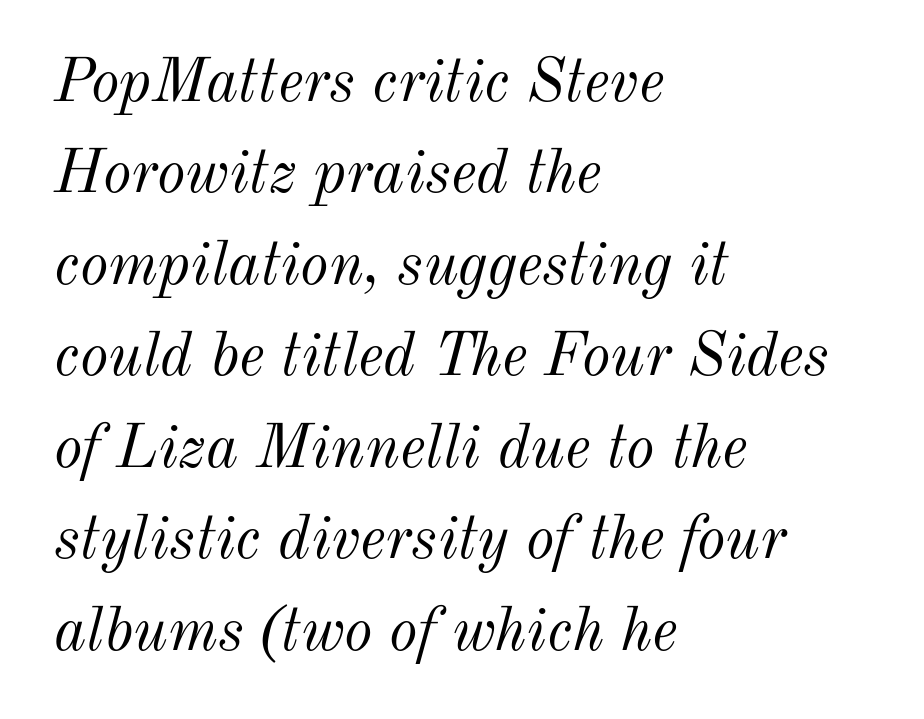
{"italic": "yes", "lean": "right", "slant_degrees": 12, "bold": "no", "weight": "light", "width": "normal", "stroke_contrast": "medium", "x_height": "small", "monospaced": "no", "underline": "no", "align": "left", "line_spacing": "normal", "line_spacing_ratio": 1.5, "letter_spacing": "normal", "letter_spacing_em": 0.0, "glyph_px": 61}
